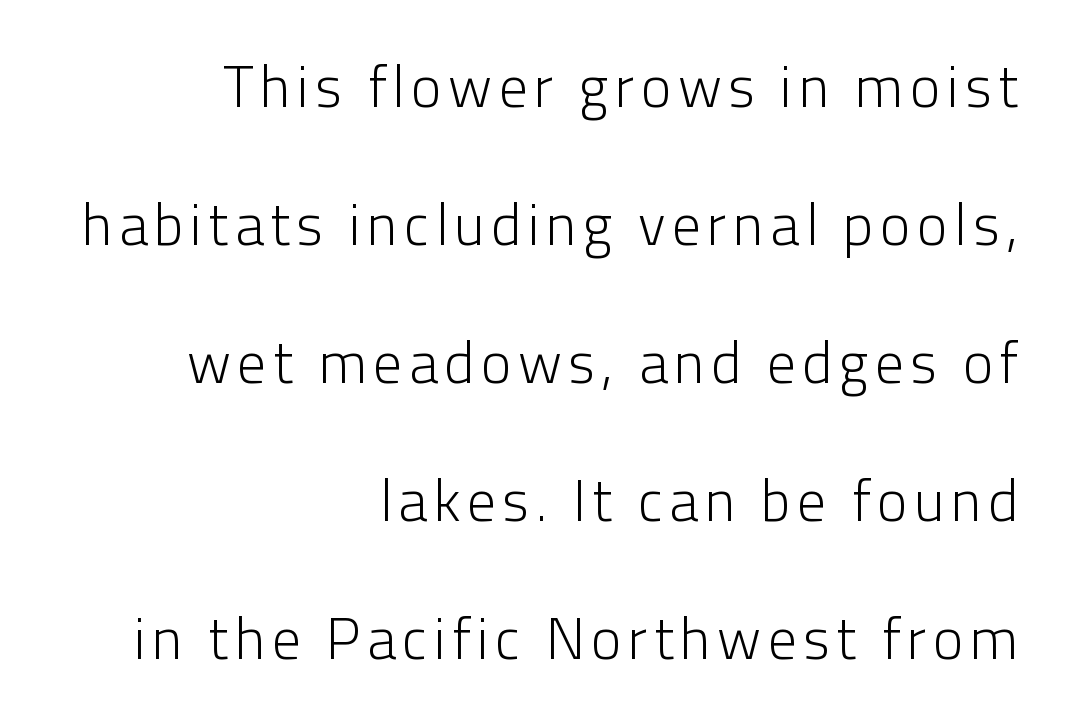
Teacher's note: observe the even right margin — that is flush-right alignment. Looks like regular typesetting: each glyph gets only the width it needs. The glyphs are unaccompanied by any horizontal stroke below them. Regarding serifs, this sample does without them.
